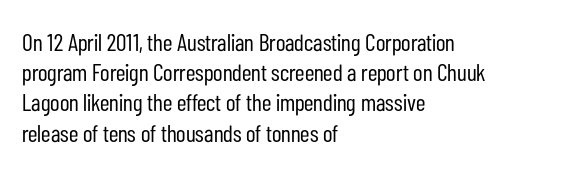
The weight would be labelled regular, book, light, or lighter still. Every stem runs plumb, perpendicular to the baseline. Descender tails drop into unmarked territory. One glance says typical: line gaps are just what's usual.
